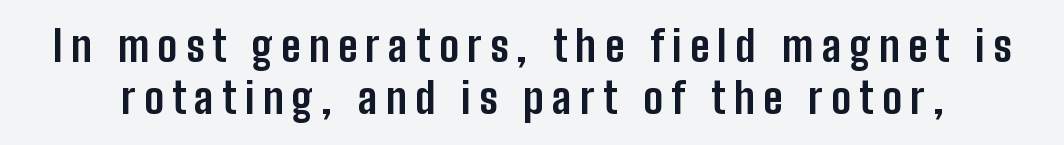
Varying glyph widths throughout — classic text-font behaviour. The letters stand upright; this is a roman face. This is heavy type, rendered in bold. Here the glyphs are tracked loosely, breaking word shapes into spaced letters. Just letters on the line, the space beneath them empty.
